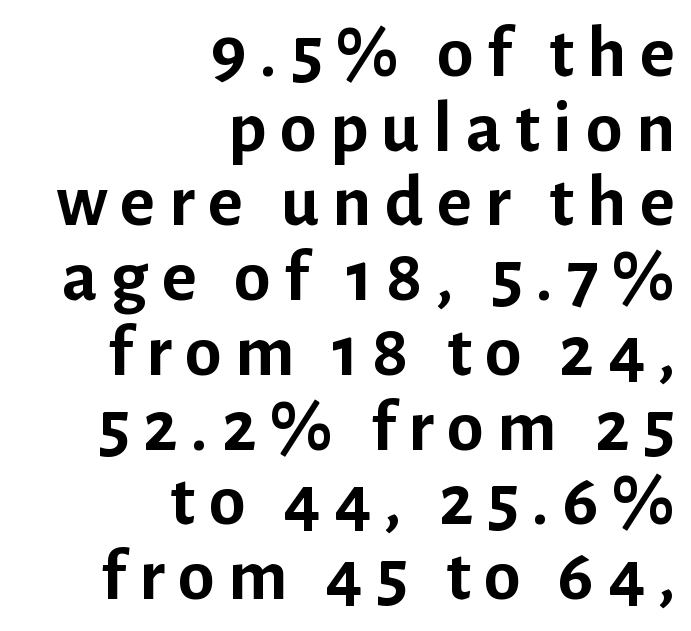
Ordinary non-slanted type is in use. These lines huddle together more closely than default settings would place them. Caption: bold face, heavy strokes. Descender tails drop into unmarked territory.
